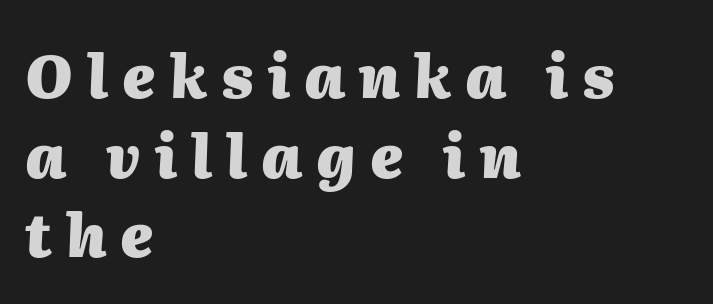
The image shows 59 px heavy type, italic (leaning right); set left-aligned, normal line spacing (1.35x), unusually wide letter spacing (+0.24 em), not underlined; medium stroke contrast and a medium x-height.
